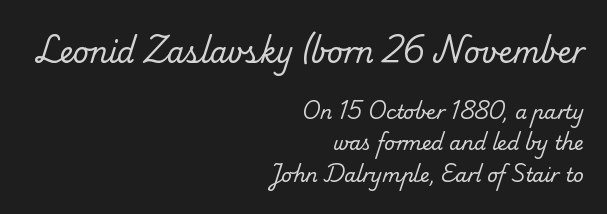
{"serif": "yes", "bold": "no", "weight": "regular", "width": "normal", "stroke_contrast": "low", "x_height": "small", "monospaced": "no", "underline": "no", "align": "right", "line_spacing": "normal", "line_spacing_ratio": 1.66, "letter_spacing": "normal", "letter_spacing_em": 0.0, "larger_block": "first", "size_ratio": 1.47, "glyph_px": 28}
